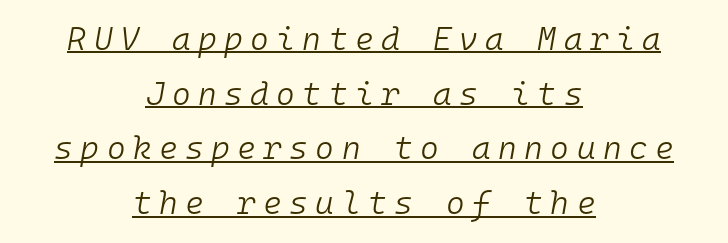
Q: Is the text bold? A: No.
Q: Is the text italic (slanted)? A: Yes, it leans right by about 10 degrees.
Q: Is the text underlined? A: Yes.
Q: How is the paragraph aligned? A: Centered.
Q: Is the spacing between letters normal or unusually wide? A: Unusually wide.
Q: Width (condensed, normal, or wide)? A: Normal.
Q: Stroke contrast? A: Low.
Q: x-height? A: Medium.
Q: Monospaced? A: Yes.
